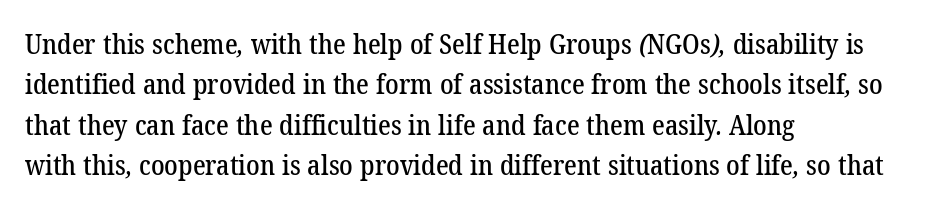
{"underline": "no", "align": "left", "line_spacing": "normal", "line_spacing_ratio": 1.5, "letter_spacing": "normal", "letter_spacing_em": 0.0, "glyph_px": 27}
